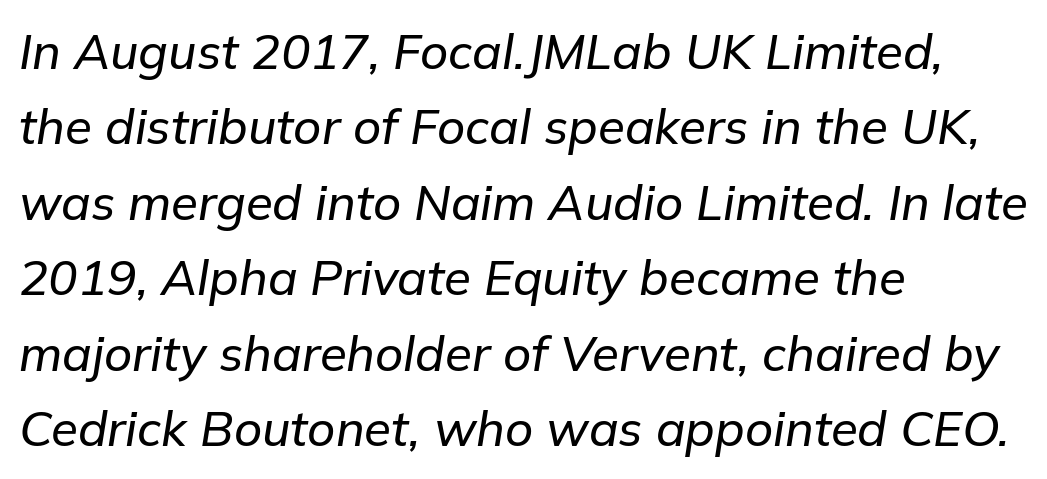
{"italic": "yes", "lean": "right", "slant_degrees": 9, "width": "normal", "stroke_contrast": "low", "x_height": "medium", "monospaced": "no", "underline": "no", "align": "left", "line_spacing": "normal", "line_spacing_ratio": 1.54, "letter_spacing": "normal", "letter_spacing_em": 0.0, "glyph_px": 49}
